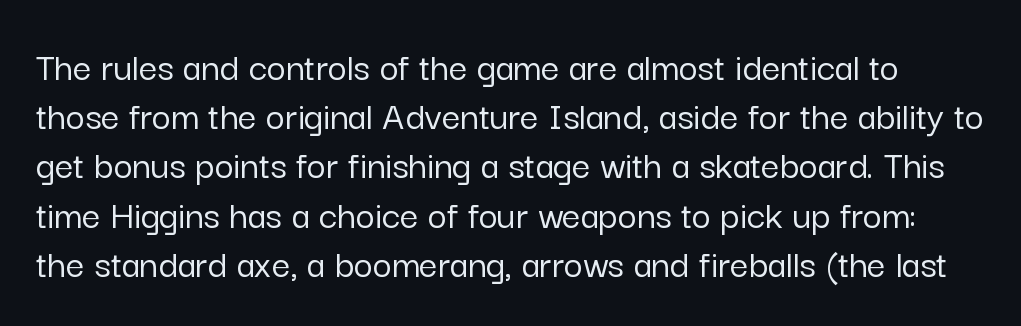
Q: Is the text italic (slanted)? A: No, it is upright.
Q: Is the typeface a serif or a sans-serif typeface? A: Sans-serif.
Q: Is the text underlined? A: No.
Q: Is the spacing between letters normal or unusually wide? A: Normal.
Q: Width (condensed, normal, or wide)? A: Normal.
Q: Stroke contrast? A: Low.
Q: x-height? A: Medium.
Q: Monospaced? A: No.
